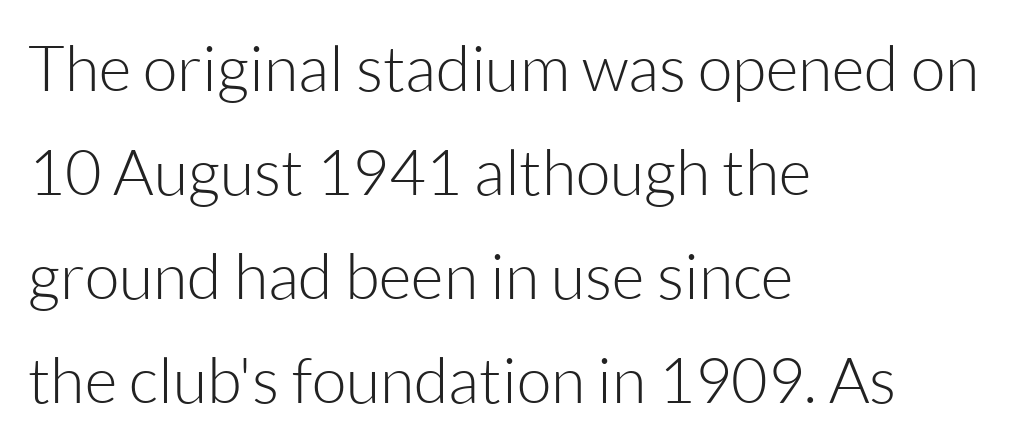
{"serif": "no", "italic": "no", "bold": "no", "weight": "light", "width": "normal", "stroke_contrast": "low", "x_height": "medium", "monospaced": "no", "underline": "no", "align": "left", "line_spacing": "normal", "line_spacing_ratio": 1.65, "letter_spacing": "normal", "letter_spacing_em": 0.0, "glyph_px": 63}
